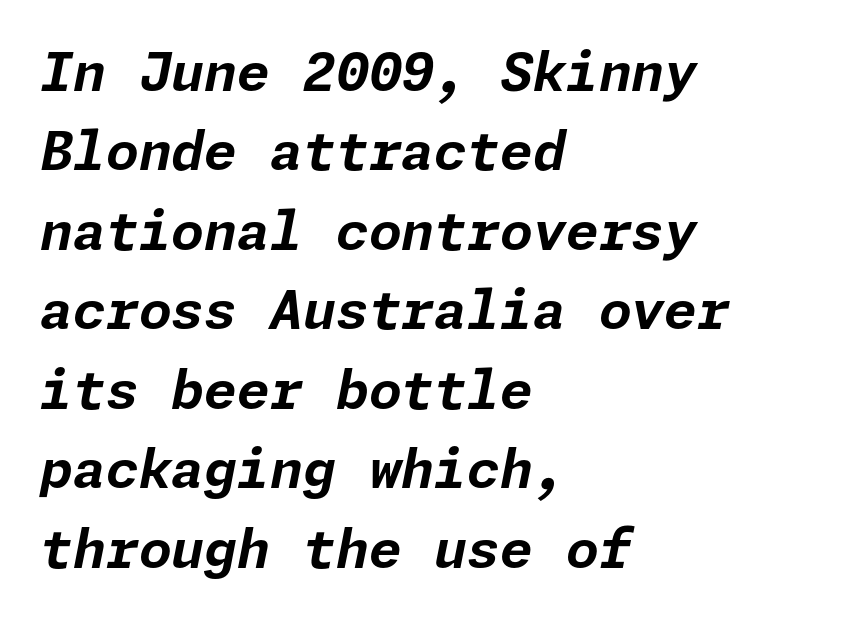
Designer's note — italics engaged. Unmarked baselines from the first word to the last. The typesetter chose a ragged-right arrangement here. In terms of weight, the rendering is a true, heavy bold. Observe the ordinary spacing: letters are neighbours, not strangers.
